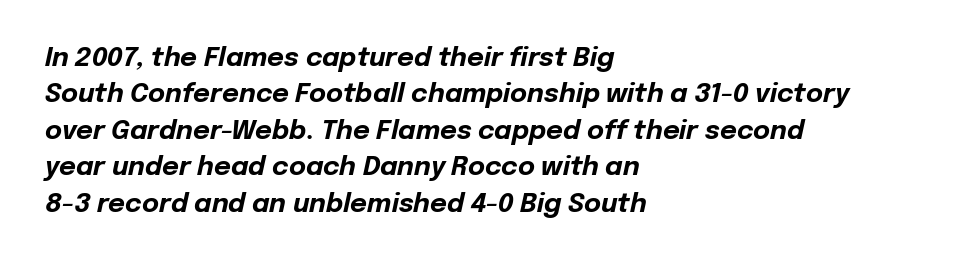
Q: Is the text bold? A: Yes.
Q: Is the text italic (slanted)? A: Yes, it leans right by about 12 degrees.
Q: Is the text underlined? A: No.
Q: How is the paragraph aligned? A: Left-aligned.
Q: Is the spacing between letters normal or unusually wide? A: Normal.
Q: Is the spacing between lines tight, normal or loose? A: Normal.
